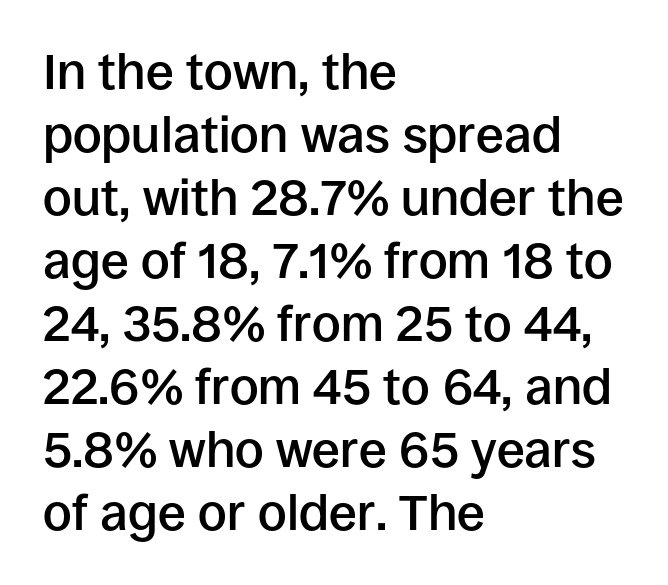
The image shows 50 px semibold sans-serif type, upright; set left-aligned, normal line spacing (1.26x), normal letter spacing, not underlined; low stroke contrast and a large x-height.
